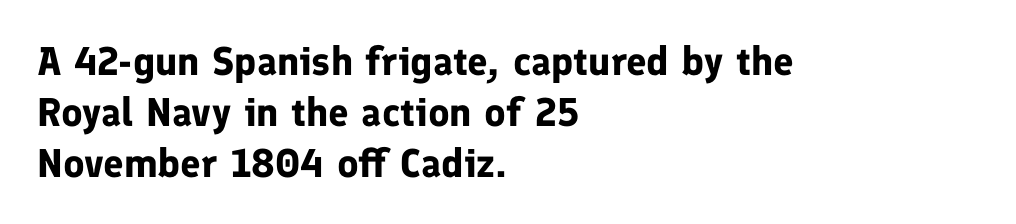
Q: Is the text bold? A: Yes.
Q: Is the text italic (slanted)? A: No, it is upright.
Q: Is the typeface a serif or a sans-serif typeface? A: Sans-serif.
Q: Is the text underlined? A: No.
Q: How is the paragraph aligned? A: Left-aligned.
Q: Is the spacing between letters normal or unusually wide? A: Normal.
Q: Is the spacing between lines tight, normal or loose? A: Normal.
Q: Width (condensed, normal, or wide)? A: Normal.
Q: Stroke contrast? A: Low.
Q: x-height? A: Medium.
Q: Monospaced? A: No.
